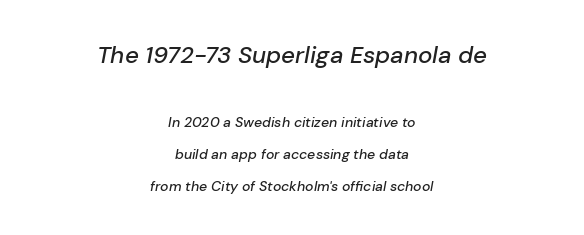
Horizontally, the lines are justified to the midpoint only. Does the leading feel generous? Absolutely, it's lavish. The space beneath each line is pristine and unruled. The initial chunk of copy outweighs the following chunk in type size. Is the letter spacing exaggerated? No — it looks like the ordinary default. Yep, that's italic — everything's leaning.
